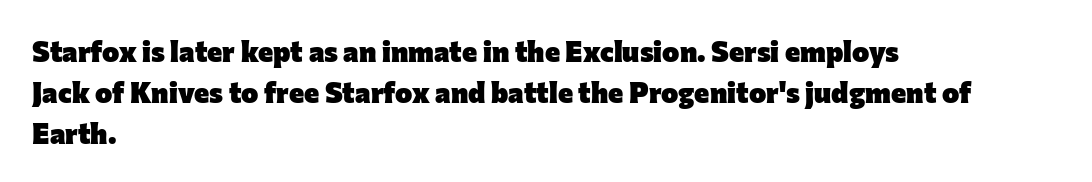
The image shows 29 px heavy sans-serif type, upright; set left-aligned, normal line spacing (1.41x), normal letter spacing, not underlined; low stroke contrast and a medium x-height.
